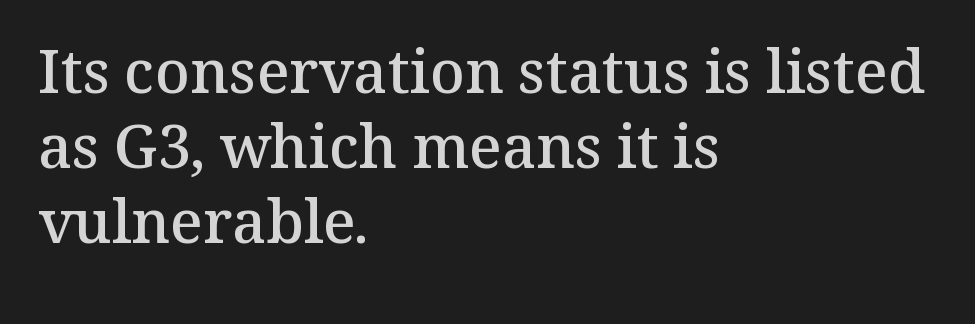
Q: Is the text bold? A: Semi-bold.
Q: Is the text italic (slanted)? A: No, it is upright.
Q: Is the typeface a serif or a sans-serif typeface? A: Serif.
Q: Is the text underlined? A: No.
Q: How is the paragraph aligned? A: Left-aligned.
Q: Is the spacing between letters normal or unusually wide? A: Normal.
Q: Is the spacing between lines tight, normal or loose? A: Normal.
Q: Width (condensed, normal, or wide)? A: Normal.
Q: Stroke contrast? A: Medium.
Q: x-height? A: Medium.
Q: Monospaced? A: No.
